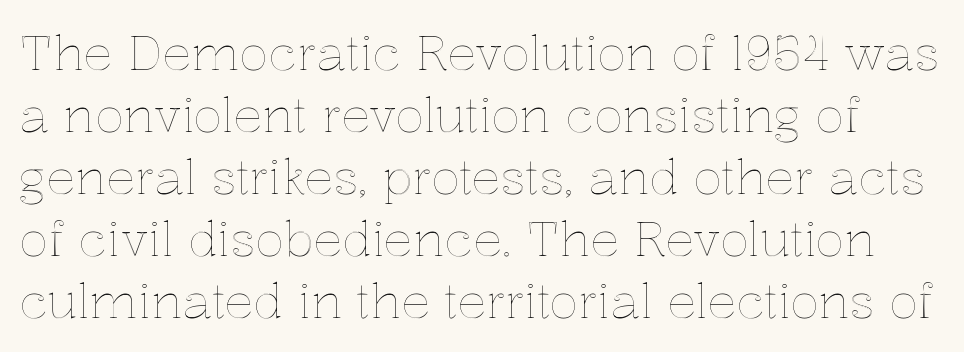
Default kerning and tracking; the words read as compact shapes. A typesetter would call this proportional, since set widths differ per character. Posture: straight, roman, zero tilt. Glance below the letters and you will spot only blank space. Each new line begins a customary step beneath the previous one.
